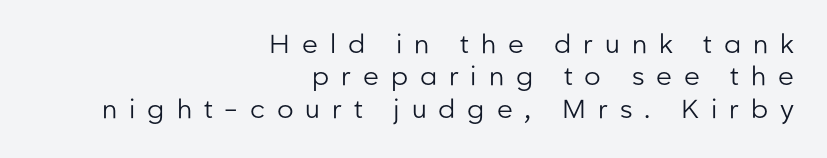
The image shows 26 px text type, upright; set right-aligned, normal line spacing (1.25x), unusually wide letter spacing (+0.46 em), not underlined.
